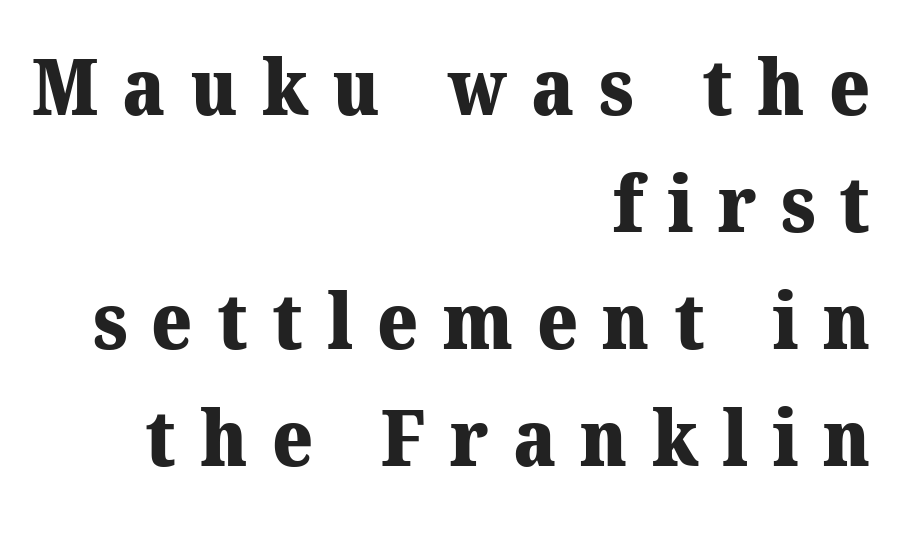
The space beneath each line is pristine and unruled. In terms of weight, the rendering is a true, heavy bold. The letters are spread apart with noticeably loose tracking. The face used here is proportionally spaced, like ordinary book or web type. In CSS terms this would be text-align: right.
